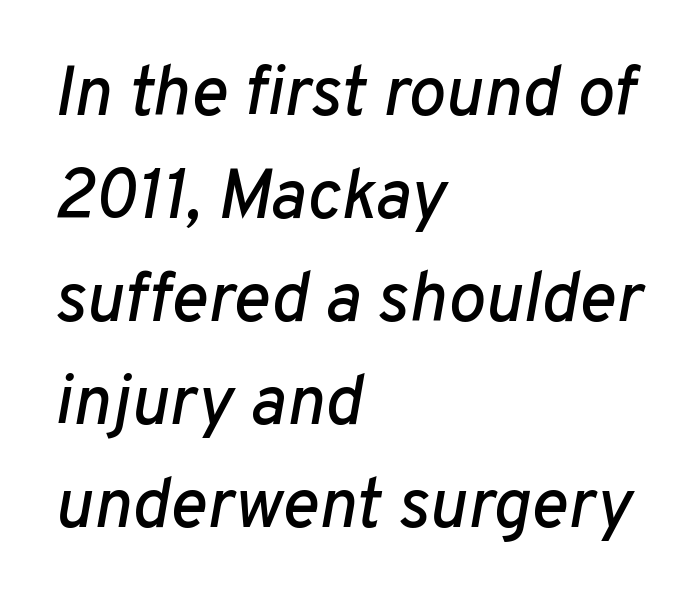
{"italic": "yes", "lean": "right", "slant_degrees": 10, "width": "normal", "stroke_contrast": "low", "x_height": "medium", "monospaced": "no", "underline": "no", "align": "left", "line_spacing": "normal", "line_spacing_ratio": 1.47, "letter_spacing": "normal", "letter_spacing_em": 0.0, "glyph_px": 70}
